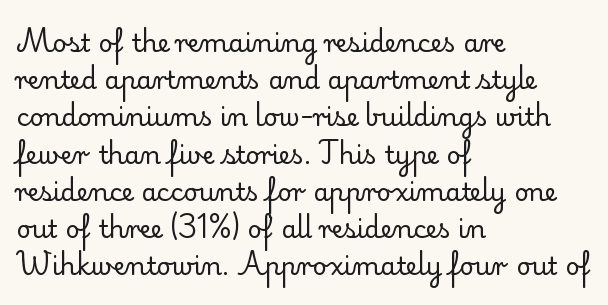
The image shows 25 px text type, upright; set left-aligned, normal line spacing (1.49x), normal letter spacing, not underlined.
